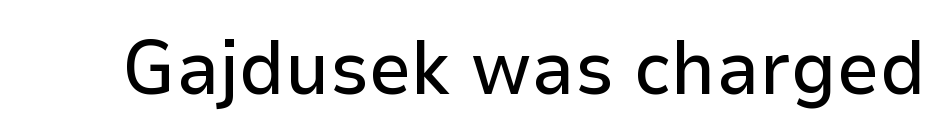
Q: Is the text italic (slanted)? A: No, it is upright.
Q: Is the typeface a serif or a sans-serif typeface? A: Sans-serif.
Q: Is the text underlined? A: No.
Q: Is the spacing between letters normal or unusually wide? A: Normal.
Q: Width (condensed, normal, or wide)? A: Normal.
Q: Stroke contrast? A: Low.
Q: x-height? A: Medium.
Q: Monospaced? A: No.
